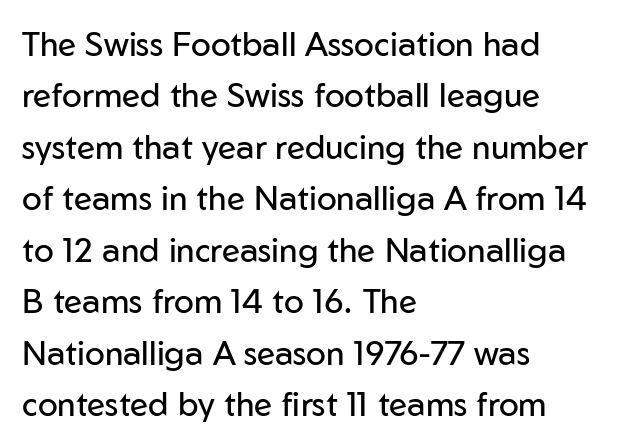
Posture: upright roman. Check under the words: just untouched page. No extra tracking has been applied to these lines. The space between consecutive lines is moderate.
